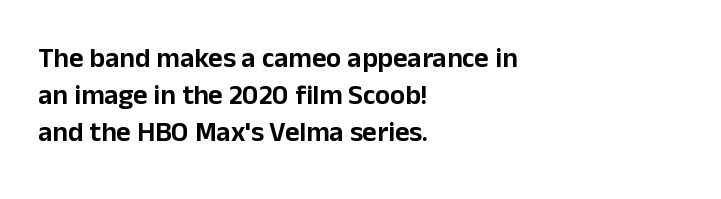
{"serif": "no", "italic": "no", "width": "normal", "stroke_contrast": "low", "x_height": "medium", "monospaced": "no", "underline": "no", "align": "left", "line_spacing": "normal", "line_spacing_ratio": 1.32, "letter_spacing": "normal", "letter_spacing_em": 0.0, "glyph_px": 28}
